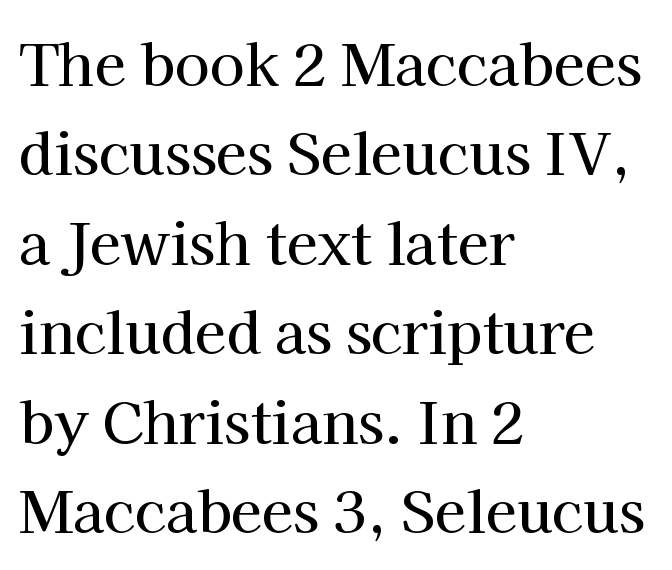
The image shows 57 px serif type, upright; set left-aligned, normal line spacing (1.57x), normal letter spacing, not underlined; high stroke contrast and a medium x-height.
